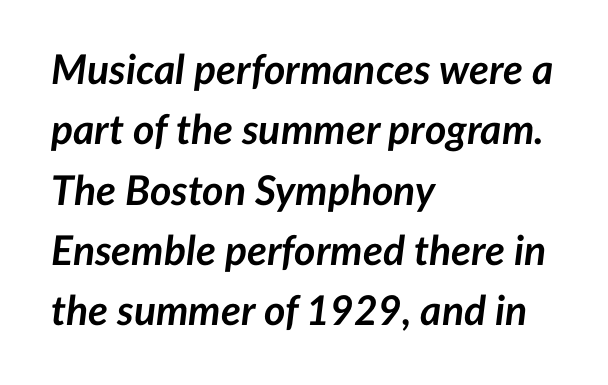
{"italic": "yes", "lean": "right", "slant_degrees": 7, "bold": "yes", "weight": "semibold", "width": "normal", "stroke_contrast": "low", "x_height": "medium", "monospaced": "no", "underline": "no", "align": "left", "line_spacing": "normal", "line_spacing_ratio": 1.47, "letter_spacing": "normal", "letter_spacing_em": 0.0, "glyph_px": 41}
